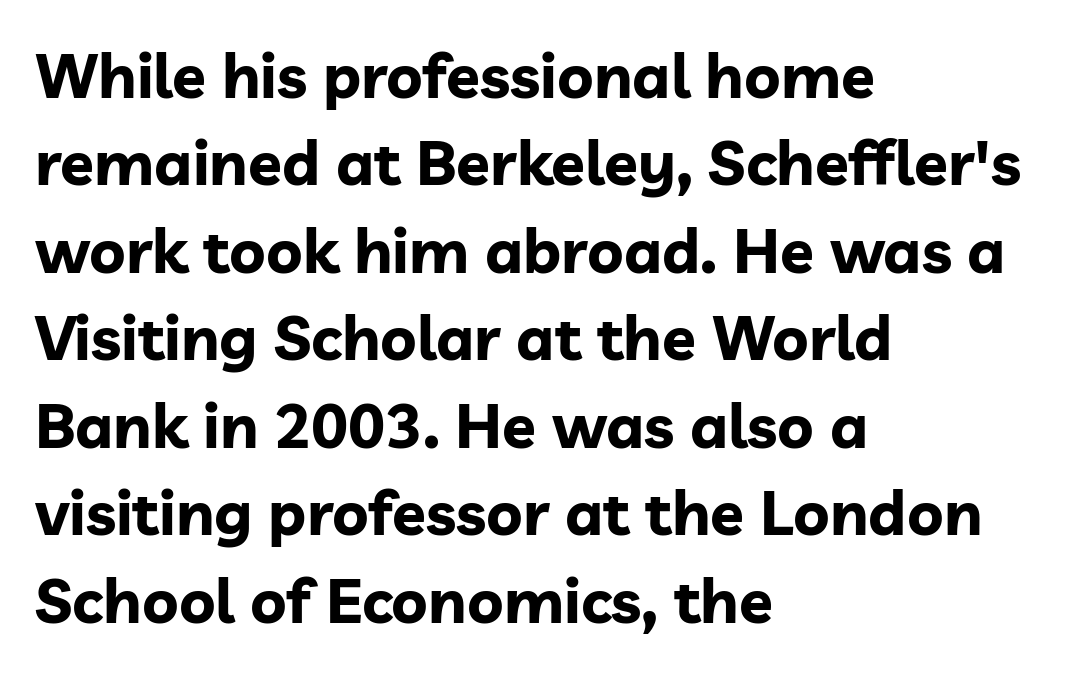
{"serif": "no", "italic": "no", "bold": "yes", "weight": "bold", "width": "normal", "stroke_contrast": "low", "x_height": "medium", "monospaced": "no", "underline": "no", "align": "left", "line_spacing": "normal", "line_spacing_ratio": 1.41, "letter_spacing": "normal", "letter_spacing_em": 0.0, "glyph_px": 62}
